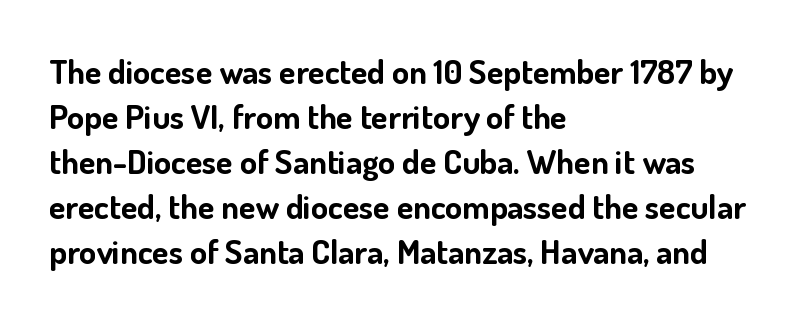
Q: Is the text bold? A: Yes.
Q: Is the text italic (slanted)? A: No, it is upright.
Q: Is the typeface a serif or a sans-serif typeface? A: Sans-serif.
Q: Is the text underlined? A: No.
Q: How is the paragraph aligned? A: Left-aligned.
Q: Is the spacing between letters normal or unusually wide? A: Normal.
Q: Is the spacing between lines tight, normal or loose? A: Normal.
Q: Width (condensed, normal, or wide)? A: Normal.
Q: Stroke contrast? A: Low.
Q: x-height? A: Small.
Q: Monospaced? A: No.
